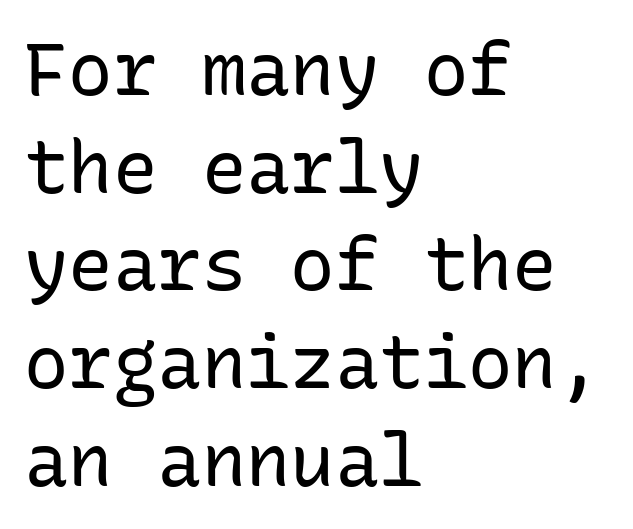
Looks like terminal output: every glyph gets an equal slot. Notice how the stems are strictly vertical — no italics here. The letters carry no serifs — their stems end cleanly without finishing strokes. Stroke thickness stays within the range of a standard reading face or lighter. In terms of leading, this rendering sits right in the middle. The specimen omits any rule beneath the text block's lines.
